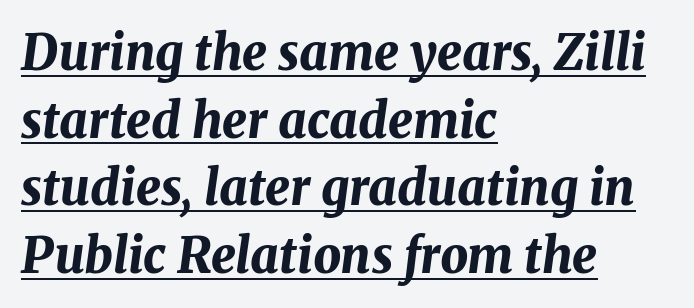
{"italic": "yes", "lean": "right", "slant_degrees": 8, "bold": "yes", "weight": "bold", "width": "normal", "stroke_contrast": "medium", "x_height": "medium", "monospaced": "no", "underline": "yes", "align": "left", "line_spacing": "normal", "line_spacing_ratio": 1.38, "letter_spacing": "normal", "letter_spacing_em": 0.0, "glyph_px": 49}
